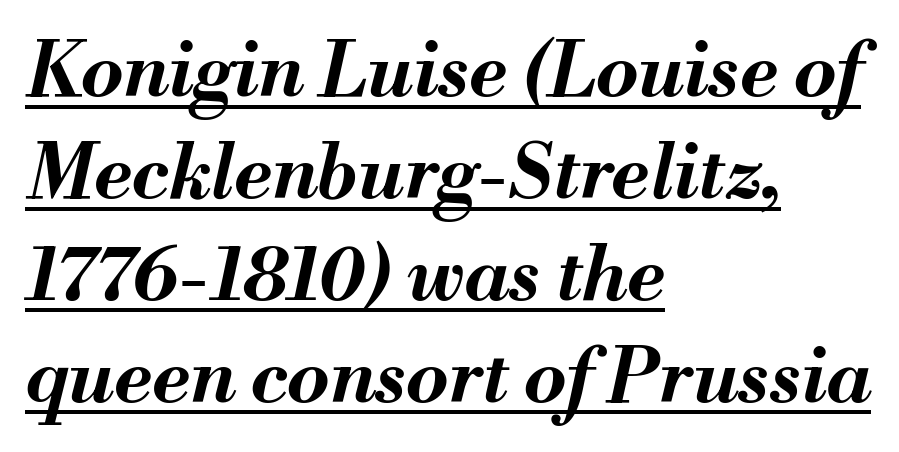
Designer's note — italics engaged. The face used here is proportionally spaced, like ordinary book or web type. Does extra space separate the letters? No, they use regular spacing. The glyphs are accompanied by a horizontal stroke just below them. Weight: bold.
